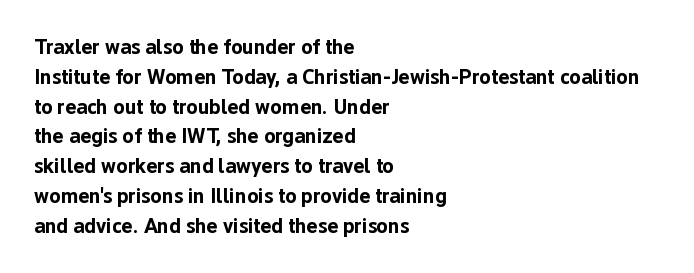
{"italic": "no", "bold": "yes", "underline": "no", "align": "left", "line_spacing": "normal", "line_spacing_ratio": 1.42, "letter_spacing": "normal", "letter_spacing_em": 0.0, "glyph_px": 21}
